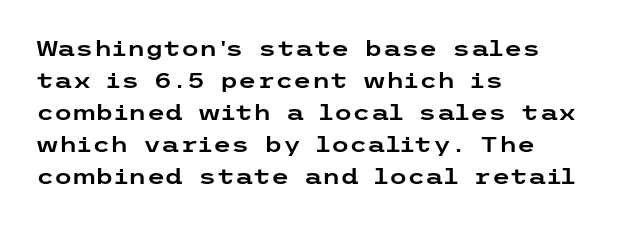
The image shows 21 px text type, upright; set left-aligned, normal line spacing (1.52x), normal letter spacing, not underlined.
